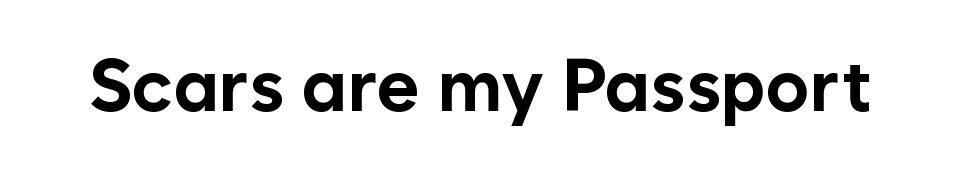
It's the straight-up-and-down kind of type. Here the designer chose a conventional face with non-uniform glyph widths. Standard letterfit; no display-style spreading of the glyphs. Lines of text with bare space underneath. Strong, thick strokes mark this as bold type. The font family rendered here belongs to the sans-serif group.
